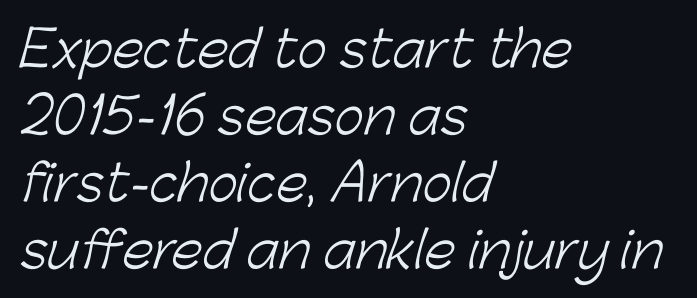
Q: Is the text bold? A: No.
Q: Is the typeface a serif or a sans-serif typeface? A: Sans-serif.
Q: Is the text underlined? A: No.
Q: How is the paragraph aligned? A: Left-aligned.
Q: Is the spacing between letters normal or unusually wide? A: Normal.
Q: Is the spacing between lines tight, normal or loose? A: Normal.
Q: Width (condensed, normal, or wide)? A: Normal.
Q: Stroke contrast? A: Low.
Q: x-height? A: Medium.
Q: Monospaced? A: No.
